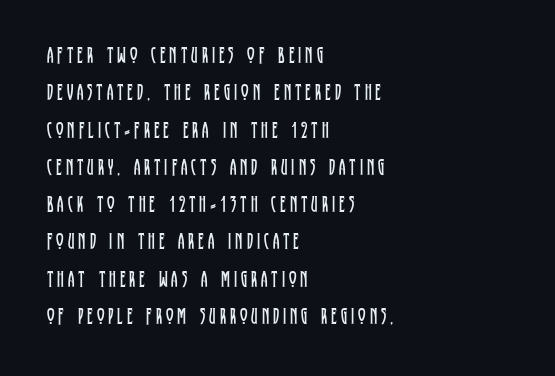
Only glyphs here, with clear space below each row. In terms of leading, this rendering sits right in the middle. This sample uses an upright cut, with every glyph sitting square on the baseline. Notice how the passage keeps a crisp vertical edge on the left only. No chunkiness to these letters — they're not bold.
